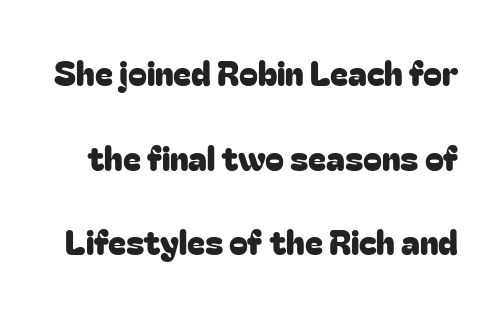
Tracking value appears to be zero — textbook default spacing. Honestly, there is no underline to notice here at all. Spacing verdict: proportional, widths tailored to each character. Ordinary non-slanted type is in use. No feet cap the strokes, marking this as sans-serif type.
